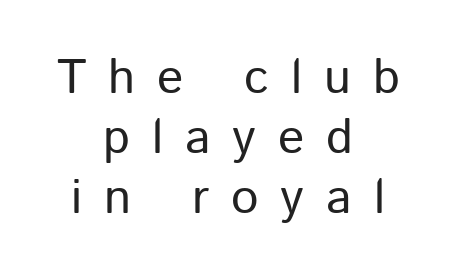
The image shows 49 px sans-serif type, upright; set centered, line spacing 1.22x, unusually wide letter spacing (+0.45 em), not underlined; low stroke contrast and a medium x-height.
